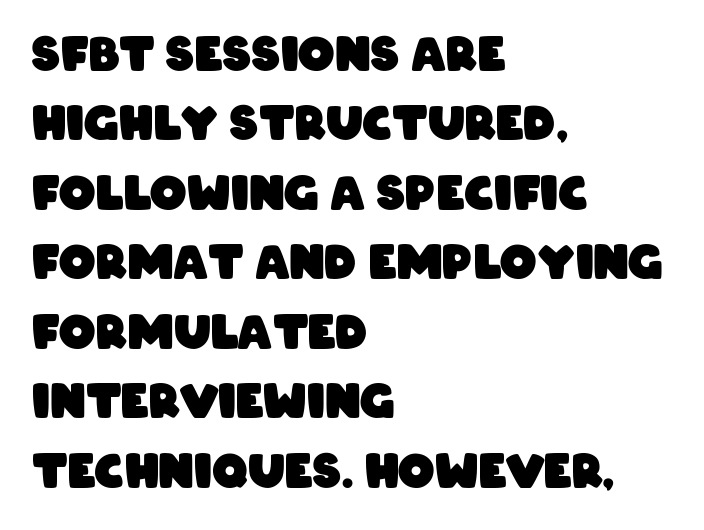
Q: Is the text bold? A: Yes.
Q: Is the typeface a serif or a sans-serif typeface? A: Sans-serif.
Q: Is the text underlined? A: No.
Q: How is the paragraph aligned? A: Left-aligned.
Q: Is the spacing between letters normal or unusually wide? A: Normal.
Q: Is the spacing between lines tight, normal or loose? A: Normal.
Q: Width (condensed, normal, or wide)? A: Condensed.
Q: Stroke contrast? A: Low.
Q: x-height? A: Large.
Q: Monospaced? A: No.
